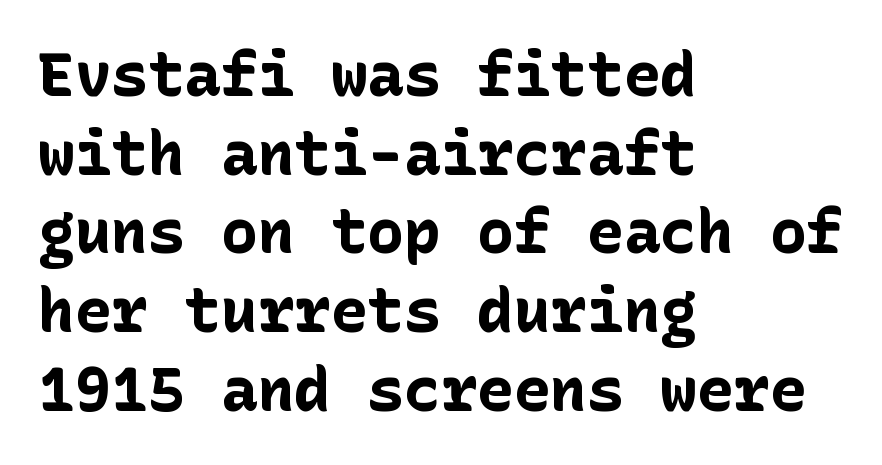
The image shows 61 px bold sans-serif type, upright; set left-aligned, normal line spacing (1.29x), normal letter spacing, not underlined; low stroke contrast and a medium x-height.
